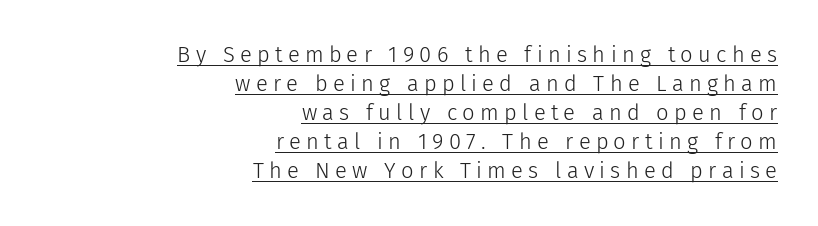
{"italic": "no", "bold": "no", "underline": "yes", "align": "right", "line_spacing": "normal", "line_spacing_ratio": 1.32, "letter_spacing": "wide", "letter_spacing_em": 0.24, "glyph_px": 22}
